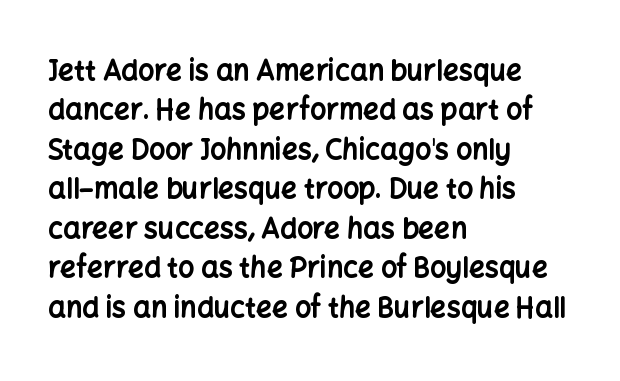
Q: Is the text bold? A: Yes.
Q: Is the text italic (slanted)? A: No, it is upright.
Q: Is the typeface a serif or a sans-serif typeface? A: Sans-serif.
Q: Is the text underlined? A: No.
Q: How is the paragraph aligned? A: Left-aligned.
Q: Is the spacing between letters normal or unusually wide? A: Normal.
Q: Is the spacing between lines tight, normal or loose? A: Normal.
Q: Width (condensed, normal, or wide)? A: Normal.
Q: Stroke contrast? A: Low.
Q: x-height? A: Medium.
Q: Monospaced? A: No.
